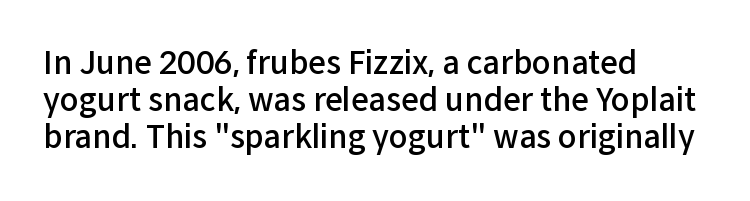
Descenders hang freely into open space. The type sits square on the baseline with zero lean. Alignment: flush left. The gaps between neighbouring characters are ordinary and unremarkable. The characters display no serif detailing; their extremities are plain.
